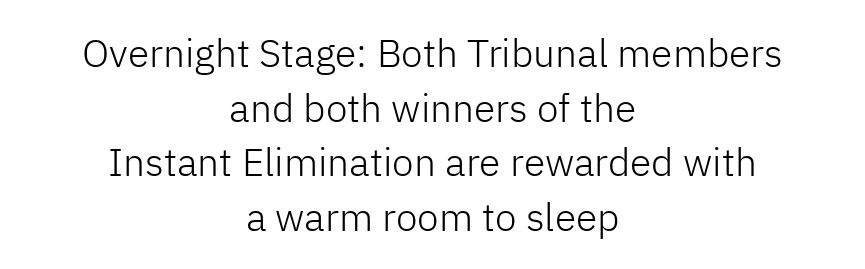
Does the copy run flush right? No — it is centered line by line. Do the characters align in a grid? No, the font is proportional. Serifs: no, the terminals of the letterforms are clean. Ink coverage per letter is moderate at most. A typesetter would call this leading conventional body-copy spacing. Does the lettering tilt? It doesn't — this is upright.
